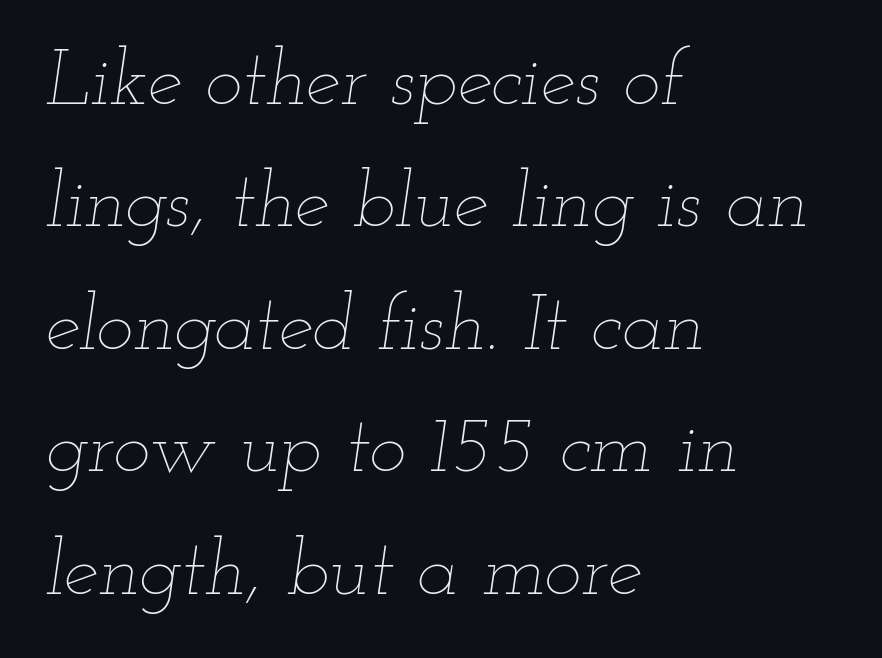
Unbolded letterforms with no extra heft. No extra tracking has been applied to these lines. The rendering uses natural spacing where letterforms have individual widths. Successive baselines arrive at the customary interval.
